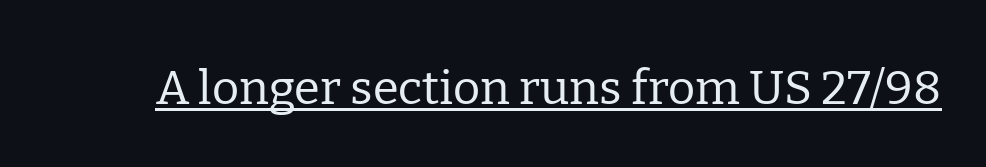
The image shows 47 px regular-weight serif type, upright; set normal letter spacing, underlined; low stroke contrast and a medium x-height.
